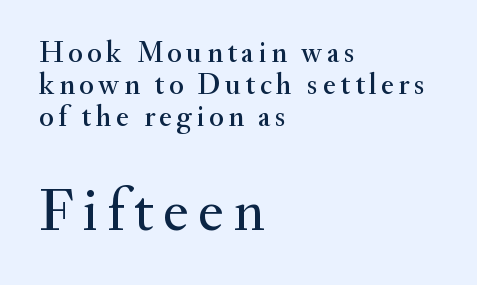
{"serif": "yes", "italic": "no", "width": "normal", "stroke_contrast": "medium", "x_height": "small", "monospaced": "no", "underline": "no", "align": "left", "line_spacing": "tight", "line_spacing_ratio": 1.06, "larger_block": "second", "size_ratio": 2.03, "glyph_px": 61}
